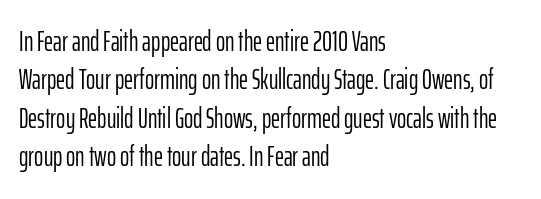
Q: Is the text bold? A: No.
Q: Is the text italic (slanted)? A: No, it is upright.
Q: Is the typeface a serif or a sans-serif typeface? A: Sans-serif.
Q: Is the text underlined? A: No.
Q: How is the paragraph aligned? A: Left-aligned.
Q: Is the spacing between letters normal or unusually wide? A: Normal.
Q: Is the spacing between lines tight, normal or loose? A: Normal.
Q: Width (condensed, normal, or wide)? A: Condensed.
Q: Stroke contrast? A: Low.
Q: x-height? A: Medium.
Q: Monospaced? A: No.
